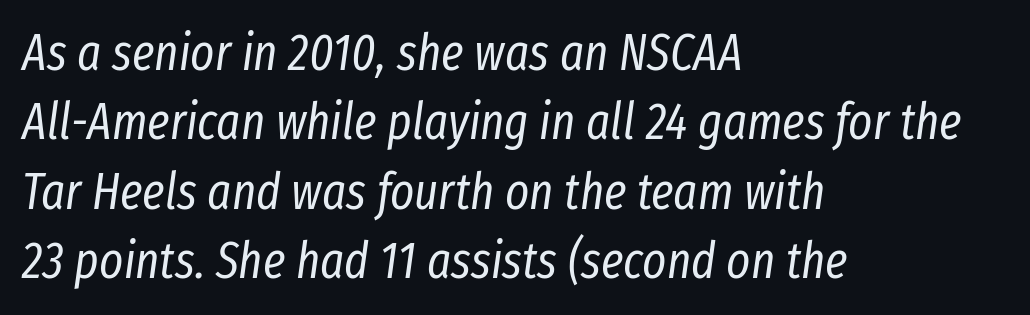
{"italic": "yes", "lean": "right", "slant_degrees": 8, "bold": "no", "weight": "regular", "width": "condensed", "stroke_contrast": "low", "x_height": "medium", "monospaced": "no", "underline": "no", "align": "left", "line_spacing": "normal", "line_spacing_ratio": 1.36, "letter_spacing": "normal", "letter_spacing_em": 0.0, "glyph_px": 51}
